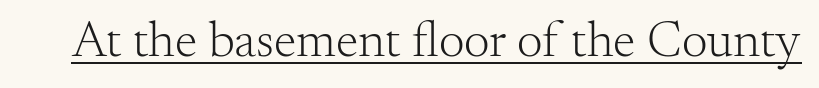
Q: Is the text bold? A: No.
Q: Is the text italic (slanted)? A: No, it is upright.
Q: Is the typeface a serif or a sans-serif typeface? A: Serif.
Q: Is the text underlined? A: Yes.
Q: Is the spacing between letters normal or unusually wide? A: Normal.
Q: Width (condensed, normal, or wide)? A: Normal.
Q: Stroke contrast? A: Medium.
Q: x-height? A: Small.
Q: Monospaced? A: No.
